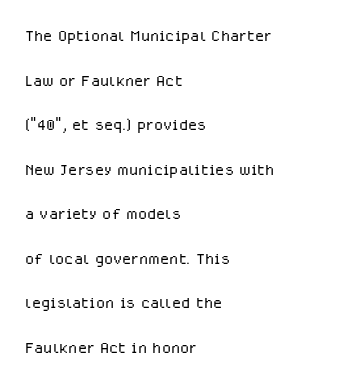
Heaviness? Minimal to ordinary, like unemphasized prose. The vertical gap from one line to the next is large. The lettering holds an erect, upright posture throughout. Horizontal alignment here is leftward, the default for most running prose.
